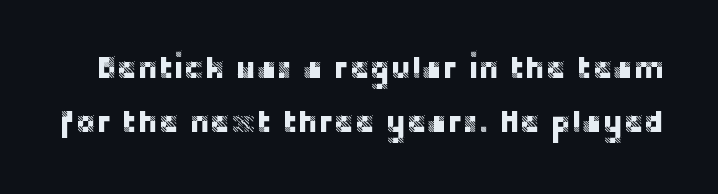
Q: Is the text italic (slanted)? A: No, it is upright.
Q: Is the typeface a serif or a sans-serif typeface? A: Sans-serif.
Q: Is the text underlined? A: No.
Q: Is the spacing between letters normal or unusually wide? A: Normal.
Q: Width (condensed, normal, or wide)? A: Normal.
Q: Stroke contrast? A: Low.
Q: x-height? A: Large.
Q: Monospaced? A: No.
